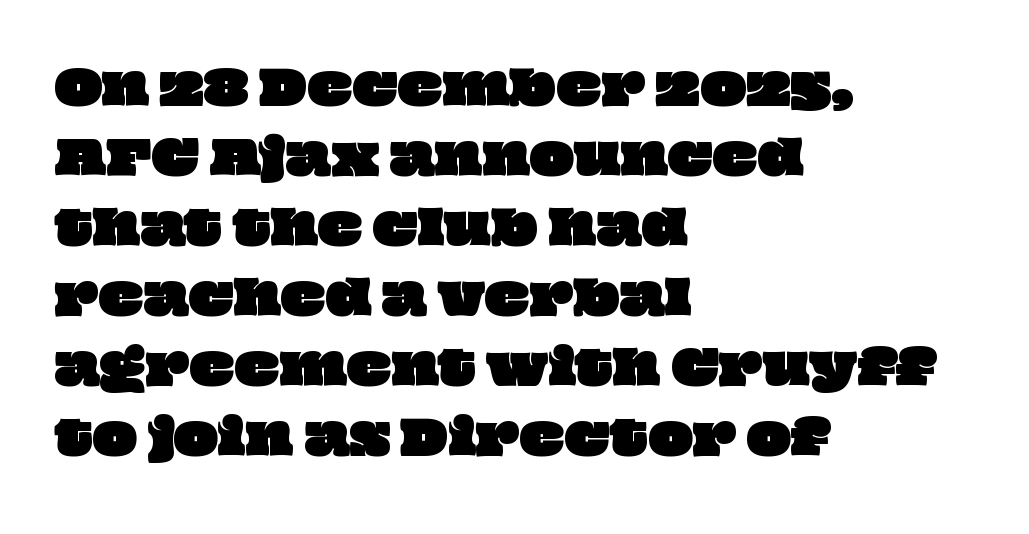
These lines are rendered in a variable-pitch font. Compared with typical body copy, the letter spacing here is the same. No word sits above an underline. Is there much room between lines? A standard amount, neither cramped nor airy.
